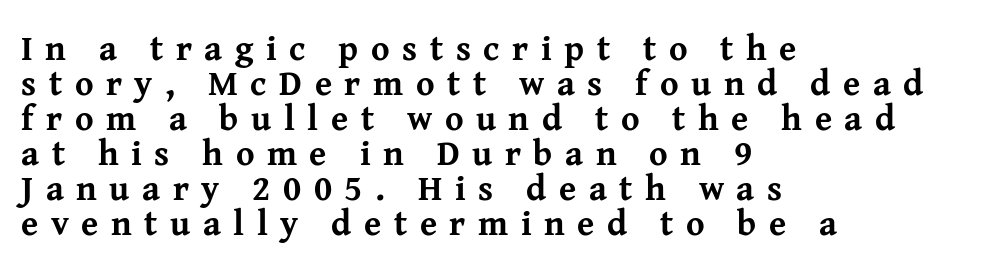
Q: Is the text bold? A: Yes.
Q: Is the text italic (slanted)? A: No, it is upright.
Q: Is the typeface a serif or a sans-serif typeface? A: Serif.
Q: Is the text underlined? A: No.
Q: How is the paragraph aligned? A: Left-aligned.
Q: Is the spacing between letters normal or unusually wide? A: Unusually wide.
Q: Is the spacing between lines tight, normal or loose? A: Tight.
Q: Width (condensed, normal, or wide)? A: Normal.
Q: Stroke contrast? A: Medium.
Q: x-height? A: Medium.
Q: Monospaced? A: No.
